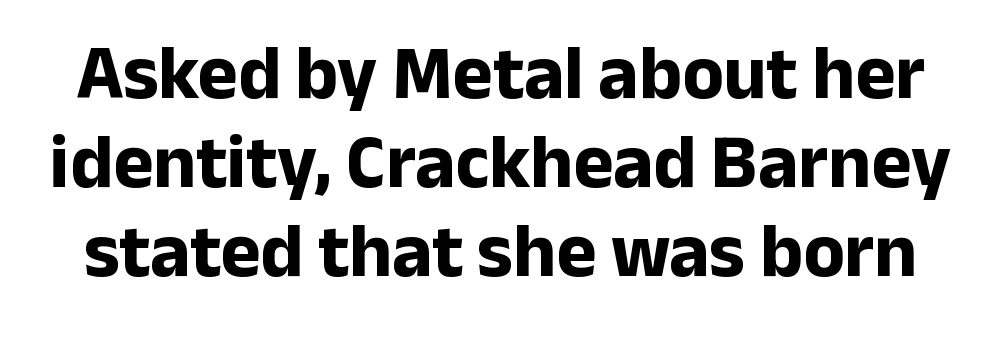
Plain, unruled lines of type. This rendering leaves character spacing at its baseline value. This rendering employs a face without finishing strokes, i.e., a sans-serif. As a designer I'd log this as weight 700, bold. It's the straight-up-and-down kind of type.
